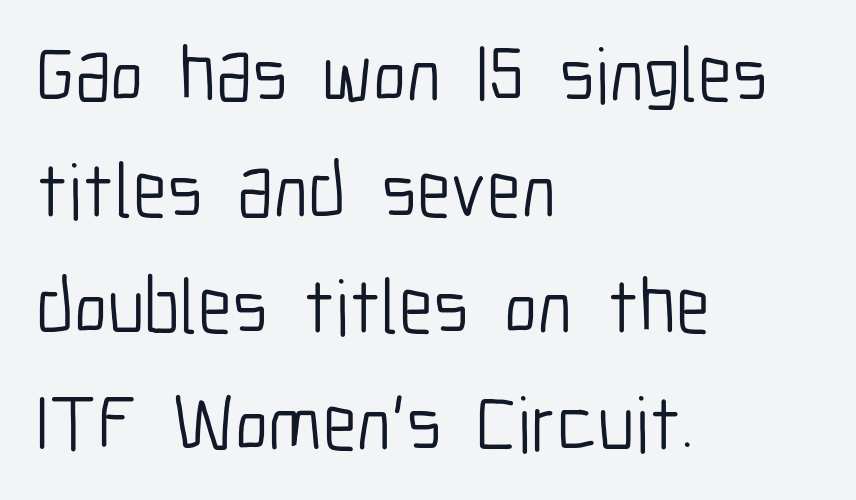
{"serif": "no", "italic": "no", "bold": "no", "weight": "light", "width": "condensed", "stroke_contrast": "low", "x_height": "medium", "monospaced": "no", "underline": "no", "align": "left", "line_spacing": "normal", "line_spacing_ratio": 1.49, "letter_spacing": "normal", "letter_spacing_em": 0.0, "glyph_px": 78}
